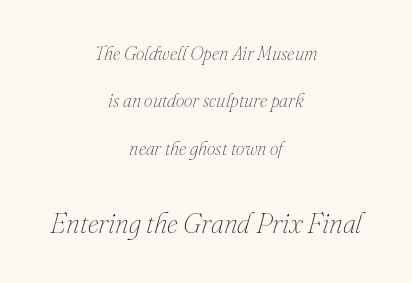
Size hierarchy here favors the trailing block over the leading one. A quiet, ordinary-to-light weight characterises the typeface. Varying glyph widths throughout — classic text-font behaviour. This rendering leaves character spacing at its baseline value. The paragraph shown floats in the horizontal middle. The axis of the letterforms is tilted away from vertical.
